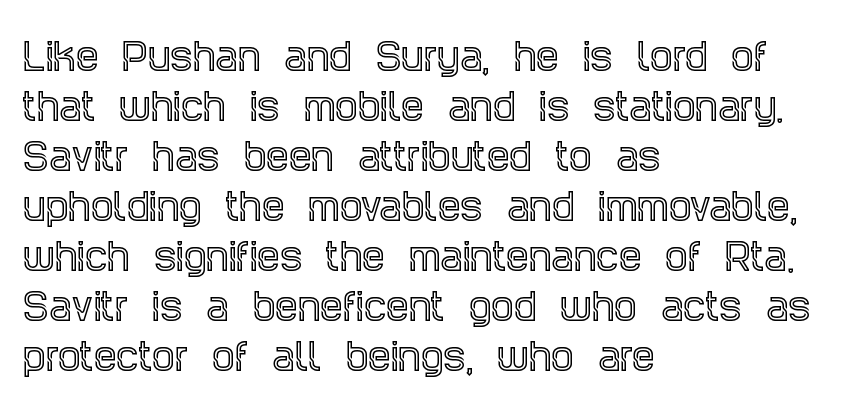
{"serif": "yes", "italic": "no", "width": "condensed", "x_height": "large", "monospaced": "no", "underline": "no", "align": "left", "line_spacing": "normal", "line_spacing_ratio": 1.39, "letter_spacing": "normal", "letter_spacing_em": 0.0, "glyph_px": 36}
